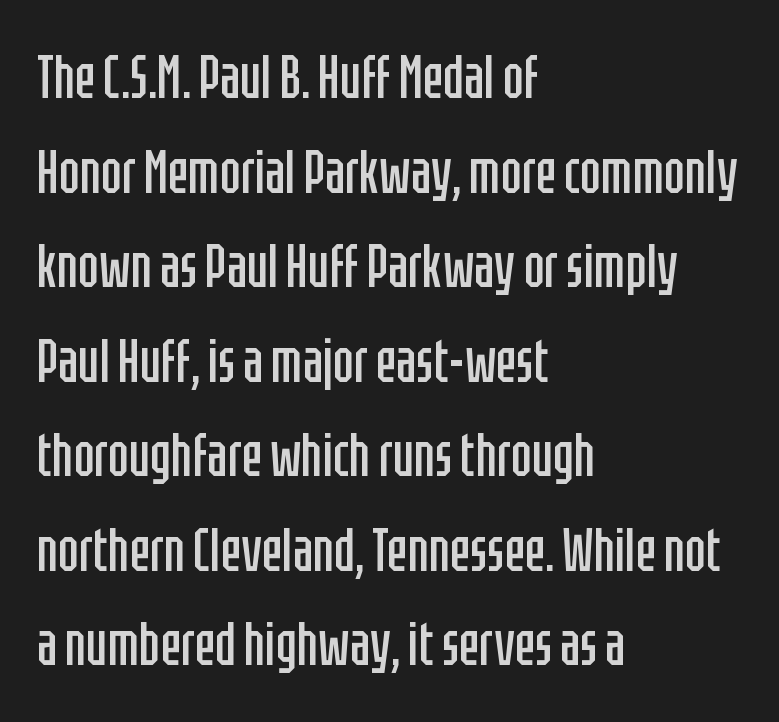
The image shows 61 px regular-weight, condensed sans-serif type, upright; set left-aligned, normal line spacing (1.55x), normal letter spacing, not underlined; low stroke contrast and a large x-height.
